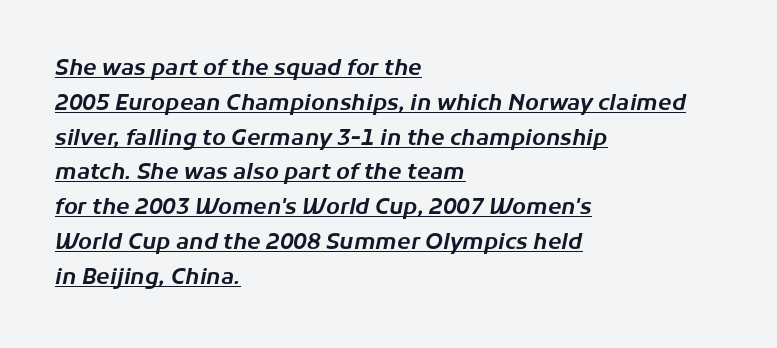
{"italic": "yes", "lean": "right", "slant_degrees": 11, "underline": "yes", "align": "left", "line_spacing": "normal", "line_spacing_ratio": 1.58, "letter_spacing": "normal", "letter_spacing_em": 0.0, "glyph_px": 22}
